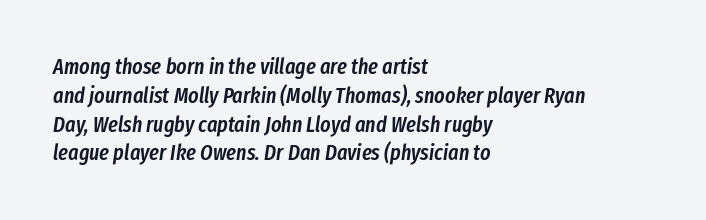
The image shows 22 px text type, italic (leaning right); set left-aligned, normal line spacing (1.31x), normal letter spacing, not underlined.
